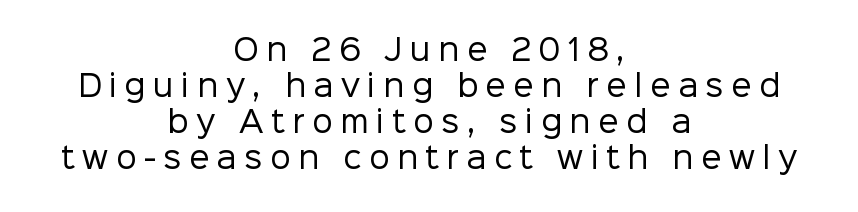
The image shows 29 px regular-weight sans-serif type, upright; set centered, line spacing 1.24x, unusually wide letter spacing (+0.26 em), not underlined; low stroke contrast and a medium x-height.
